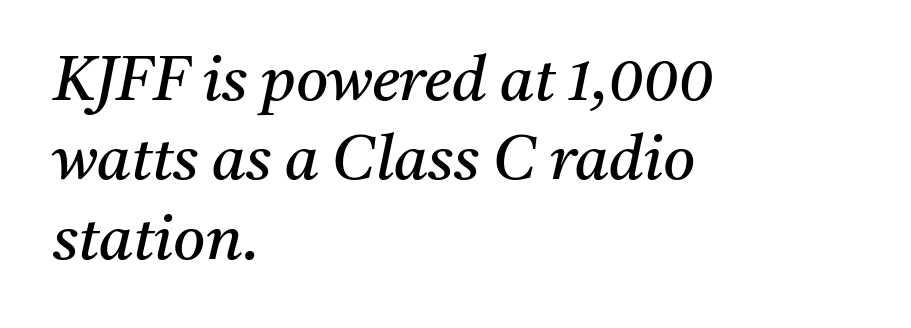
The image shows 62 px regular-weight serif type, italic (leaning right); set left-aligned, normal line spacing (1.28x), normal letter spacing, not underlined; medium stroke contrast and a medium x-height.
